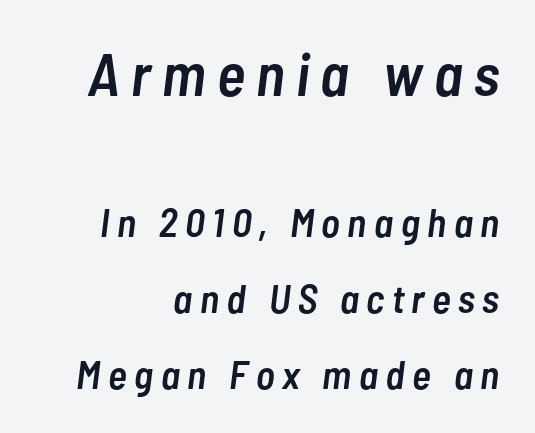
Italic: yes, the glyphs are oblique. The letters advance in unequal steps, a hallmark of proportional type. The setting favours the right margin, as signatures and pull-quotes sometimes do. Compared with an ordinary text face, these strokes are moderately heavier — a semibold. The composition opens big and finishes small.
